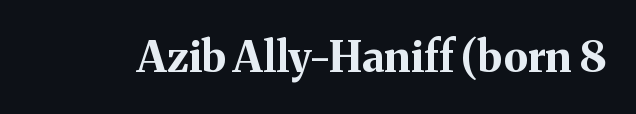
Glance below the letters and you will spot only blank space. A typesetter would call this proportional, since set widths differ per character. Here the glyphs are tracked normally, forming tight word shapes. The letters stand upright; this is a roman face. Little horizontal feet cap the strokes, marking this as serif type. Is the type bold? Yes — the strokes are clearly thick and heavy.
